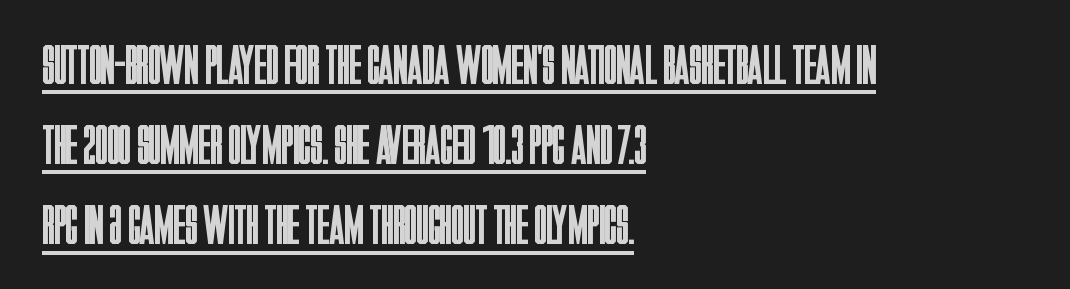
{"serif": "no", "italic": "no", "bold": "no", "weight": "regular", "width": "condensed", "stroke_contrast": "low", "x_height": "large", "monospaced": "no", "underline": "yes", "align": "left", "line_spacing": "normal", "line_spacing_ratio": 1.43, "letter_spacing": "normal", "letter_spacing_em": 0.0, "glyph_px": 56}
